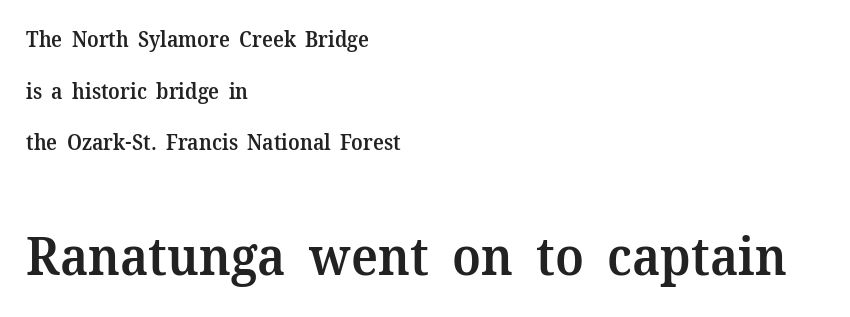
Style check: upright. Proportional: the letters do not fall into vertical columns. Honestly, the rows look like they've been pulled way apart. Caption: standard tracking, unaltered. Set as a demibold, roughly 600 on the weight scale. I'd call this a serif setting — the letters wear small feet.
